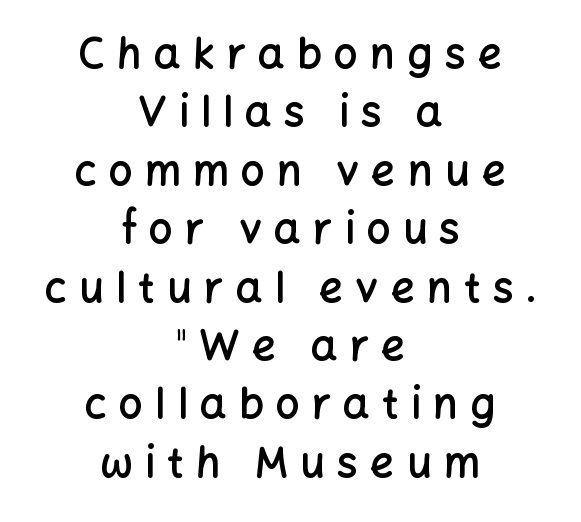
The image shows 42 px semibold sans-serif type, upright; set centered, normal line spacing (1.39x), unusually wide letter spacing (+0.29 em), not underlined; low stroke contrast and a medium x-height.
